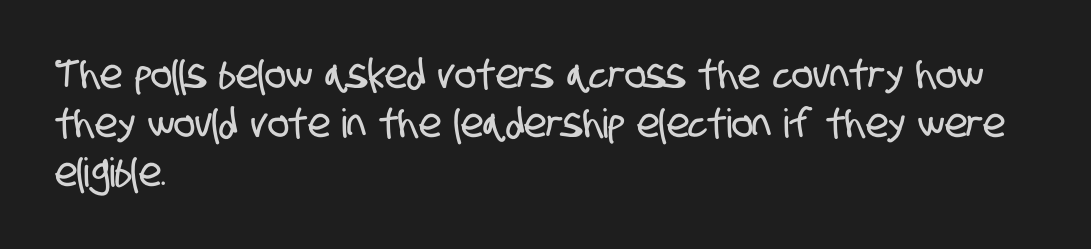
The image shows 40 px condensed sans-serif type; set left-aligned, line spacing 1.23x, normal letter spacing, not underlined; low stroke contrast and a large x-height.
